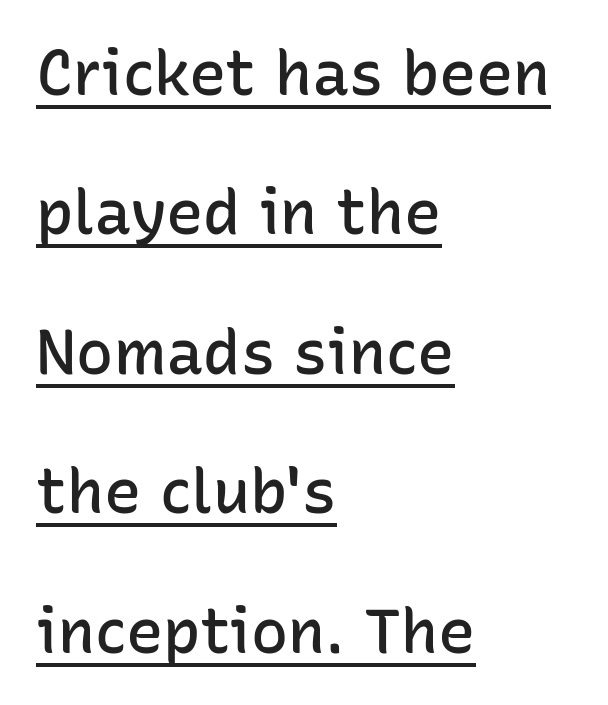
{"serif": "no", "italic": "no", "bold": "semi", "weight": "semibold", "width": "normal", "stroke_contrast": "low", "x_height": "medium", "monospaced": "no", "underline": "yes", "align": "left", "line_spacing": "loose", "line_spacing_ratio": 2.25, "letter_spacing": "normal", "letter_spacing_em": 0.0, "glyph_px": 62}
